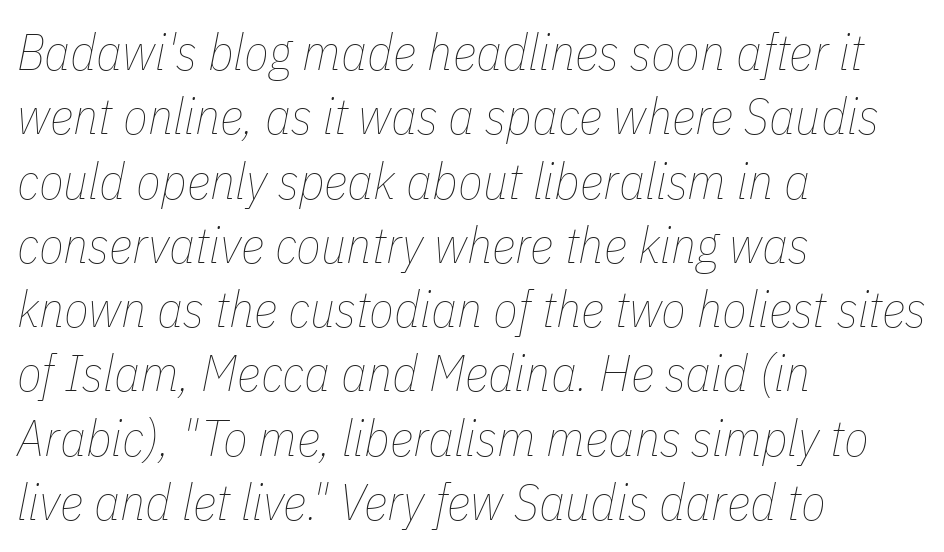
The image shows 51 px thin, condensed type, italic (leaning right); set left-aligned, normal line spacing (1.26x), normal letter spacing, not underlined; low stroke contrast and a medium x-height.
